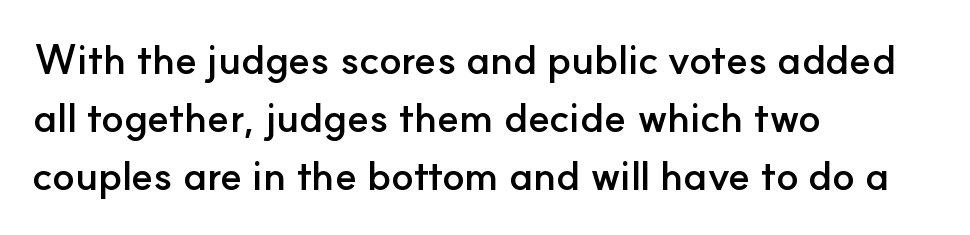
The image shows 41 px semibold sans-serif type, upright; set left-aligned, normal line spacing (1.42x), normal letter spacing, not underlined; low stroke contrast and a small x-height.
